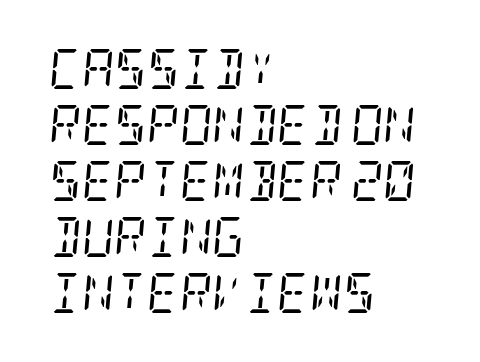
The image shows 40 px regular-weight, condensed serif type, italic (leaning right); set left-aligned, normal line spacing (1.4x), normal letter spacing, not underlined; low stroke contrast and a large x-height.
